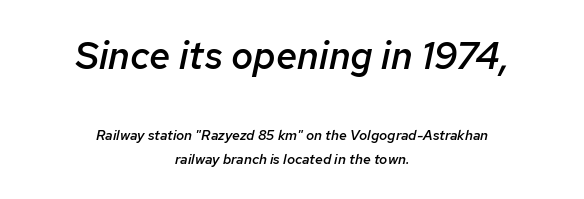
The image shows 38 px semibold type, italic (leaning right); set centered, normal line spacing (1.7x), normal letter spacing, not underlined; the first (top) block is 2.71x larger; low stroke contrast and a medium x-height.
